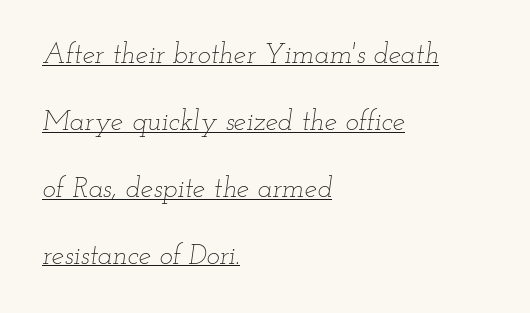
The image shows 28 px thin, wide type, italic (leaning right); set left-aligned, loose line spacing (2.39x), normal letter spacing, underlined; low stroke contrast and a small x-height.
